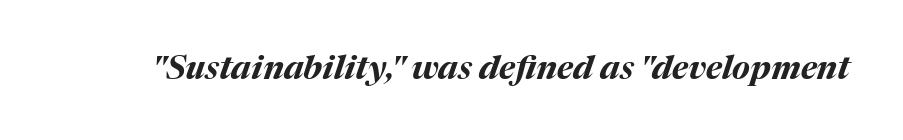
Q: Is the text bold? A: Yes.
Q: Is the text italic (slanted)? A: Yes, it leans right by about 17 degrees.
Q: Is the text underlined? A: No.
Q: Is the spacing between letters normal or unusually wide? A: Normal.
Q: Width (condensed, normal, or wide)? A: Normal.
Q: Stroke contrast? A: Medium.
Q: x-height? A: Medium.
Q: Monospaced? A: No.
